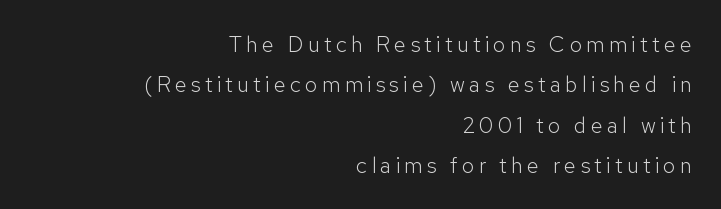
The letters stand upright; this is a roman face. Weight class: somewhere from thin through regular. Check the space under the baseline: it is left empty. This sample is right-justified, so line beginnings fall wherever the words allow.
